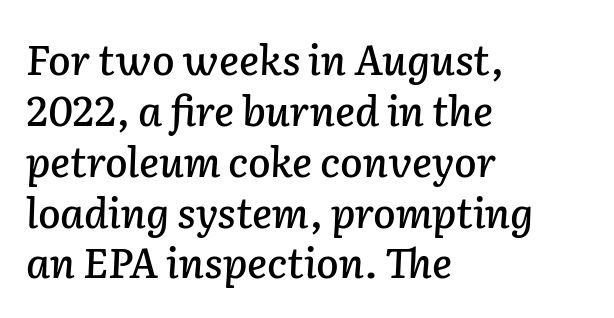
Q: Is the text italic (slanted)? A: Yes, it leans right by about 2 degrees.
Q: Is the text underlined? A: No.
Q: How is the paragraph aligned? A: Left-aligned.
Q: Is the spacing between letters normal or unusually wide? A: Normal.
Q: Width (condensed, normal, or wide)? A: Normal.
Q: Stroke contrast? A: Low.
Q: x-height? A: Medium.
Q: Monospaced? A: No.
